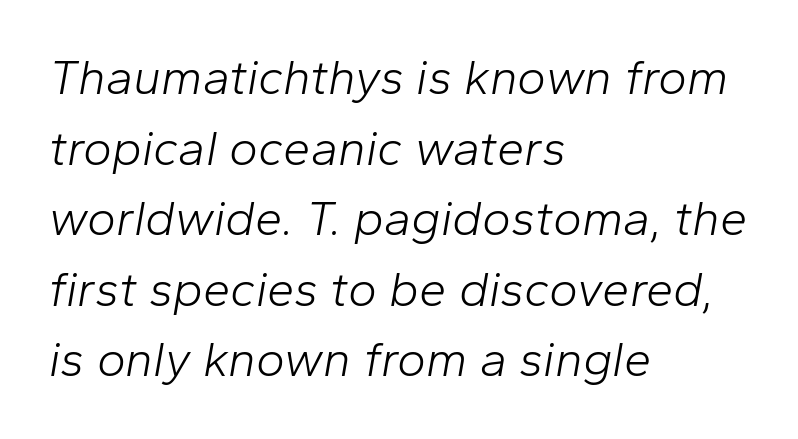
Q: Is the text bold? A: No.
Q: Is the text italic (slanted)? A: Yes, it leans right by about 10 degrees.
Q: Is the text underlined? A: No.
Q: How is the paragraph aligned? A: Left-aligned.
Q: Is the spacing between letters normal or unusually wide? A: Normal.
Q: Is the spacing between lines tight, normal or loose? A: Normal.
Q: Width (condensed, normal, or wide)? A: Normal.
Q: Stroke contrast? A: Low.
Q: x-height? A: Medium.
Q: Monospaced? A: No.
